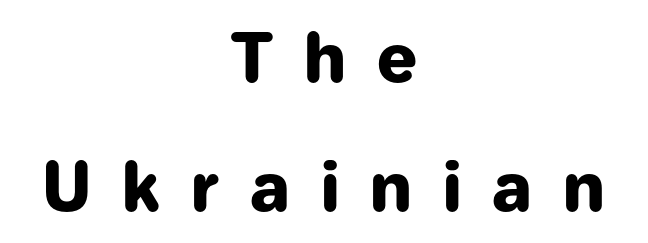
The letters are spread apart with noticeably loose tracking. The designer dialed line spacing up above the default. Are there feet on the stems? There aren't — it's a sans. The zone under the glyphs is completely vacant. A full-strength bold gives these letters their thick strokes.
